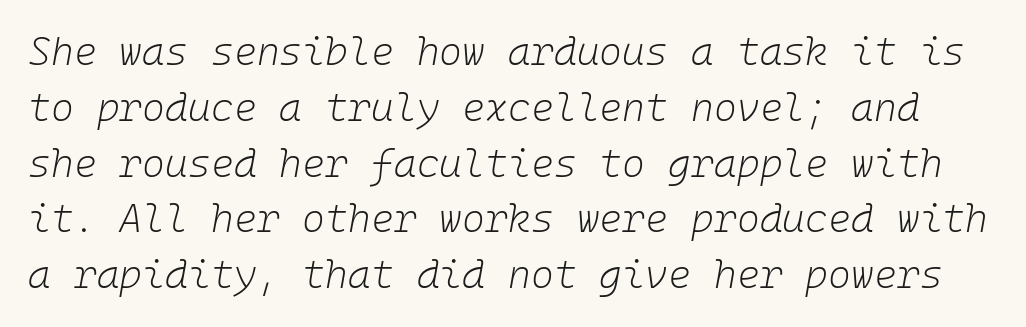
The image shows 39 px light type, italic (leaning right), monospaced; set normal line spacing (1.43x), normal letter spacing, not underlined; low stroke contrast and a medium x-height.
